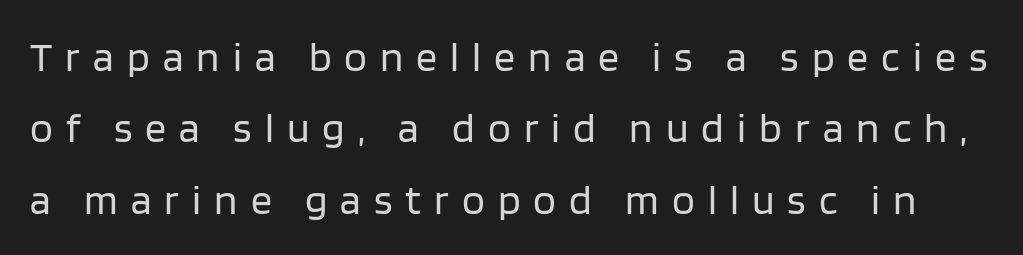
The image shows 42 px regular-weight sans-serif type, upright; set normal line spacing (1.7x), unusually wide letter spacing (+0.31 em), not underlined; low stroke contrast and a large x-height.
